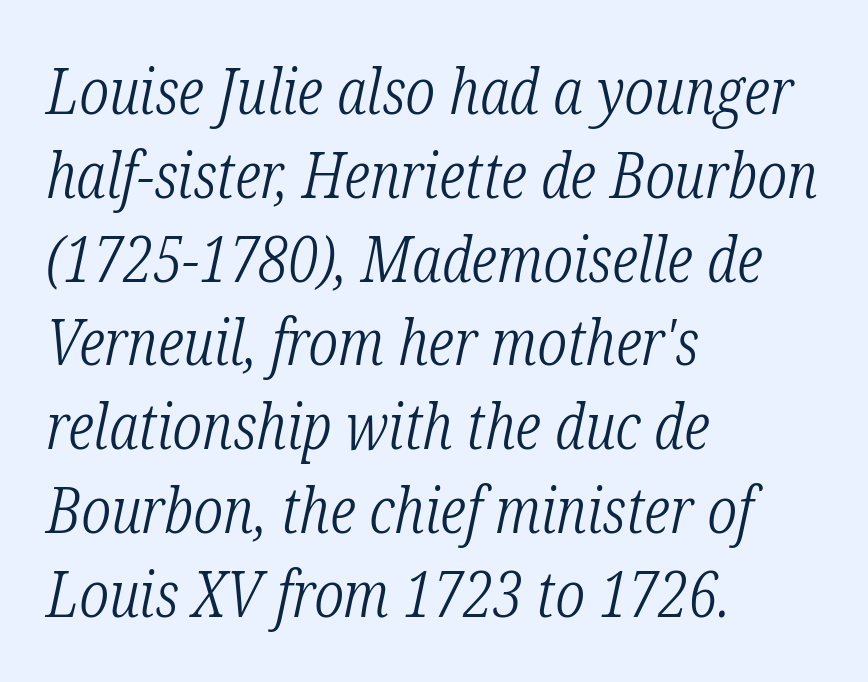
Q: Is the text bold? A: No.
Q: Is the text italic (slanted)? A: Yes, it leans right by about 12 degrees.
Q: Is the typeface a serif or a sans-serif typeface? A: Serif.
Q: Is the text underlined? A: No.
Q: How is the paragraph aligned? A: Left-aligned.
Q: Is the spacing between letters normal or unusually wide? A: Normal.
Q: Is the spacing between lines tight, normal or loose? A: Normal.
Q: Width (condensed, normal, or wide)? A: Condensed.
Q: Stroke contrast? A: Low.
Q: x-height? A: Medium.
Q: Monospaced? A: No.
